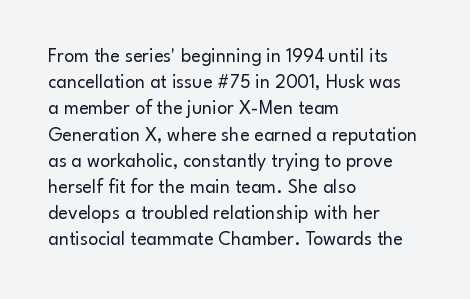
Q: Is the text bold? A: No.
Q: Is the text italic (slanted)? A: No, it is upright.
Q: Is the text underlined? A: No.
Q: How is the paragraph aligned? A: Left-aligned.
Q: Is the spacing between letters normal or unusually wide? A: Normal.
Q: Is the spacing between lines tight, normal or loose? A: Normal.
